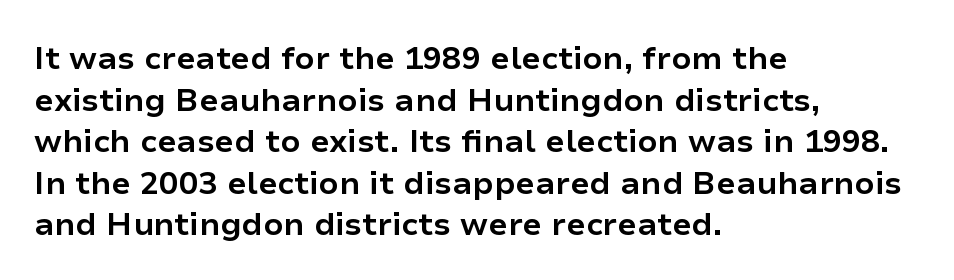
Q: Is the text bold? A: Yes.
Q: Is the text italic (slanted)? A: No, it is upright.
Q: Is the typeface a serif or a sans-serif typeface? A: Sans-serif.
Q: Is the text underlined? A: No.
Q: How is the paragraph aligned? A: Left-aligned.
Q: Is the spacing between letters normal or unusually wide? A: Normal.
Q: Is the spacing between lines tight, normal or loose? A: Normal.
Q: Width (condensed, normal, or wide)? A: Normal.
Q: Stroke contrast? A: Low.
Q: x-height? A: Medium.
Q: Monospaced? A: No.
